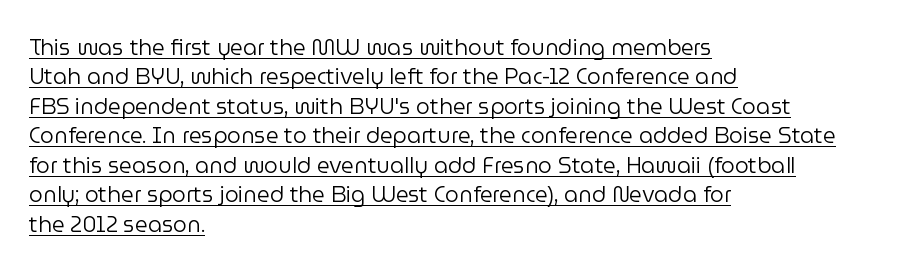
{"italic": "no", "bold": "no", "underline": "yes", "align": "left", "line_spacing": "normal", "line_spacing_ratio": 1.34, "letter_spacing": "normal", "letter_spacing_em": 0.0, "glyph_px": 22}
